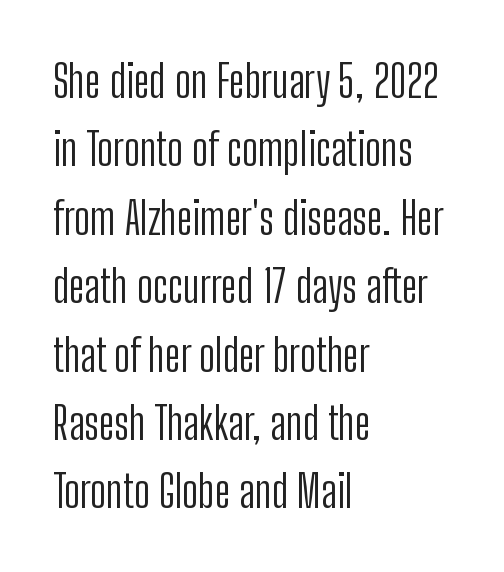
Q: Is the text bold? A: No.
Q: Is the text italic (slanted)? A: No, it is upright.
Q: Is the typeface a serif or a sans-serif typeface? A: Sans-serif.
Q: Is the text underlined? A: No.
Q: How is the paragraph aligned? A: Left-aligned.
Q: Is the spacing between letters normal or unusually wide? A: Normal.
Q: Is the spacing between lines tight, normal or loose? A: Normal.
Q: Width (condensed, normal, or wide)? A: Condensed.
Q: Stroke contrast? A: Low.
Q: x-height? A: Medium.
Q: Monospaced? A: No.
